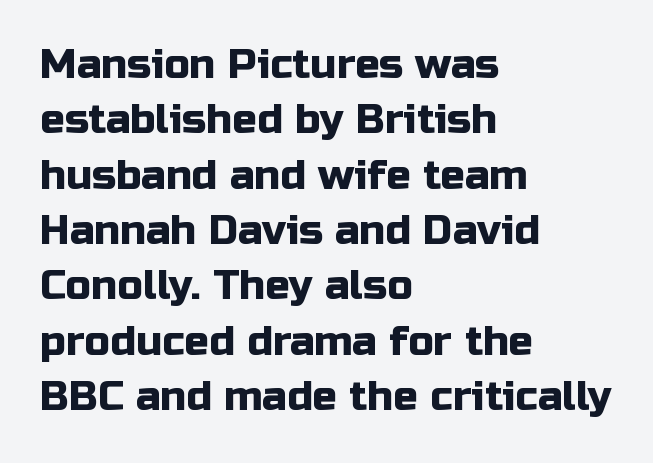
You could call the tracking neutral — neither tight nor loose. Proportional: the letters do not fall into vertical columns. The rendering uses a moderate line-height, typical for paragraphs. Where is the straight margin? On the left. Italic: no, the glyphs are upright roman.
